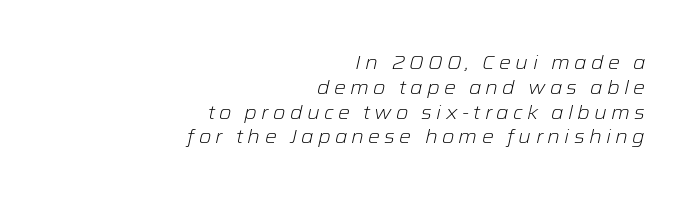
The image shows 20 px text type, italic (leaning right); set right-aligned, line spacing 1.24x, unusually wide letter spacing (+0.21 em), not underlined.
